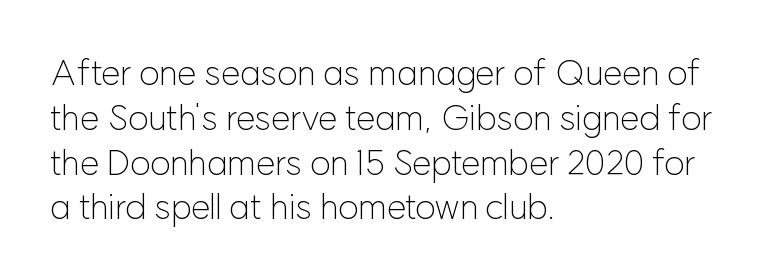
{"serif": "no", "italic": "no", "bold": "no", "weight": "light", "width": "normal", "stroke_contrast": "low", "x_height": "medium", "monospaced": "no", "underline": "no", "align": "left", "line_spacing": "normal", "line_spacing_ratio": 1.28, "letter_spacing": "normal", "letter_spacing_em": 0.0, "glyph_px": 35}
